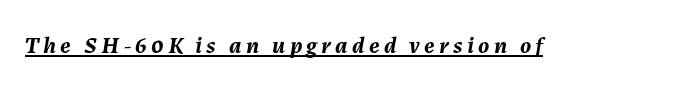
{"italic": "yes", "lean": "right", "slant_degrees": 7, "bold": "yes", "underline": "yes", "glyph_px": 24}
